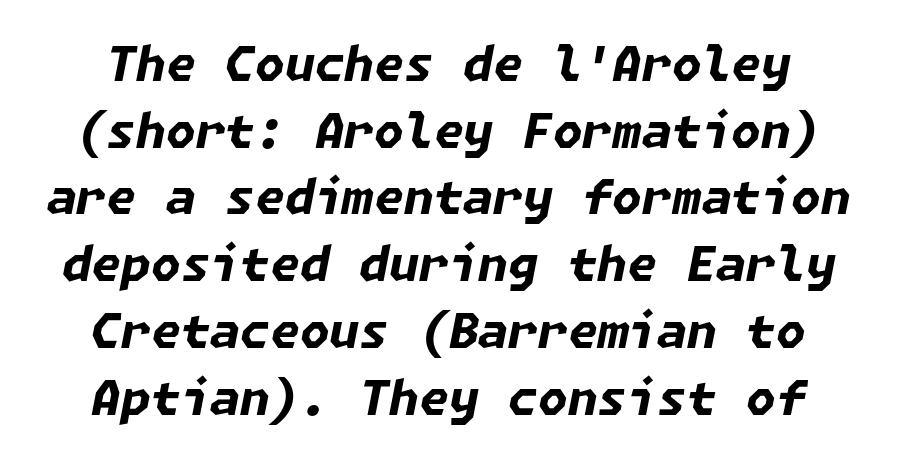
{"italic": "yes", "lean": "right", "slant_degrees": 11, "bold": "yes", "weight": "bold", "width": "normal", "stroke_contrast": "low", "x_height": "medium", "underline": "no", "line_spacing": "normal", "line_spacing_ratio": 1.39, "letter_spacing": "normal", "letter_spacing_em": 0.0, "glyph_px": 48}
